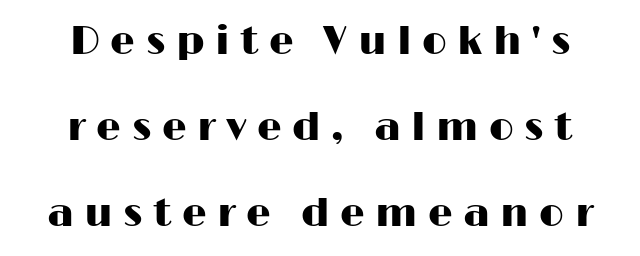
{"serif": "no", "italic": "no", "width": "wide", "stroke_contrast": "high", "x_height": "medium", "monospaced": "no", "underline": "no", "align": "center", "line_spacing": "loose", "line_spacing_ratio": 2.2, "letter_spacing": "wide", "letter_spacing_em": 0.27, "glyph_px": 39}
